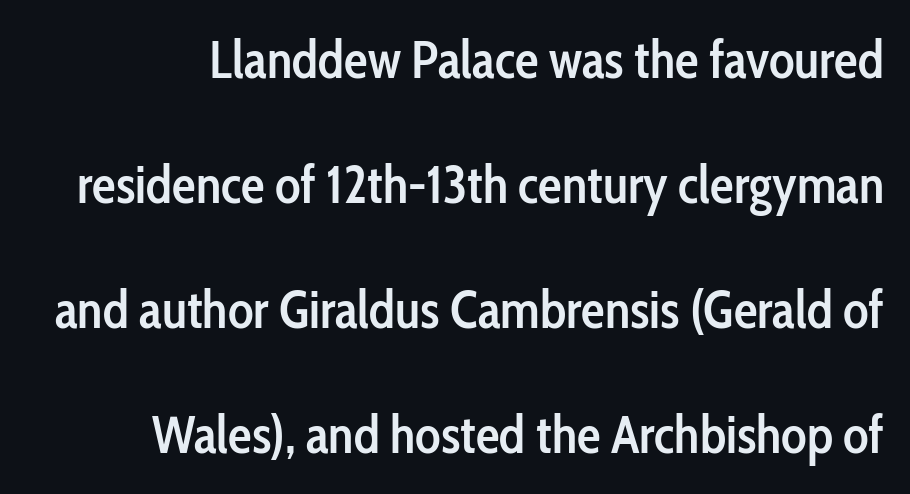
Each letter's strokes conclude bluntly, with no projecting serifs. Italic? Not at all — the glyphs are vertical. The line-height multiplier appears high, well above default. The face used here is proportionally spaced, like ordinary book or web type. Heft: intermediate — a semibold.
